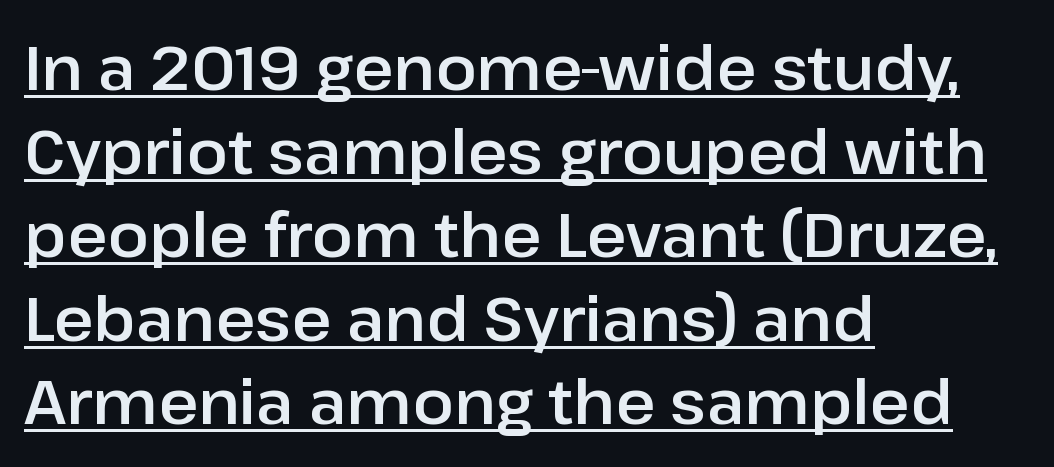
The image shows 61 px sans-serif type, upright; set left-aligned, normal line spacing (1.37x), normal letter spacing, underlined; low stroke contrast and a medium x-height.
